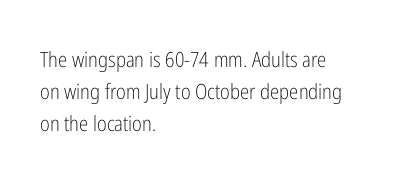
The image shows 21 px text type, upright; set left-aligned, normal line spacing (1.52x), normal letter spacing, not underlined.
